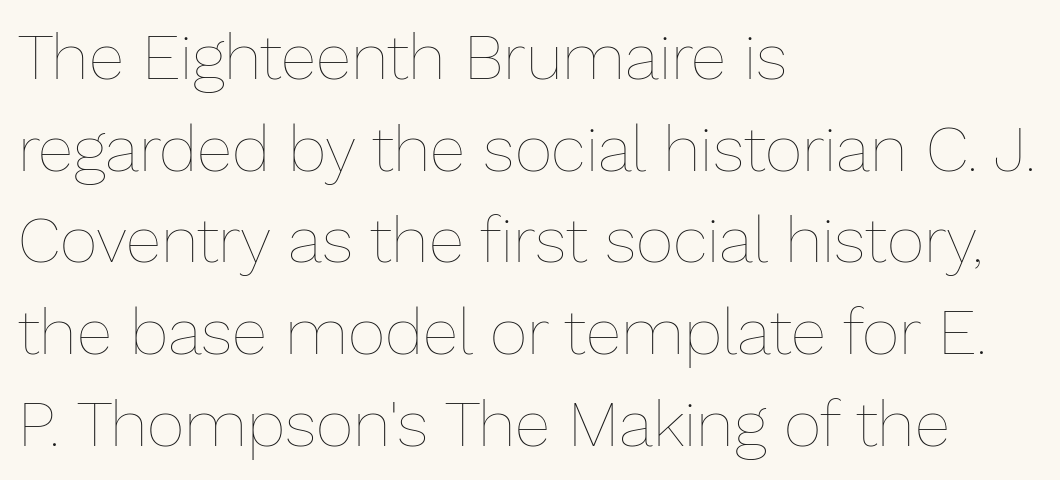
The face looks like a standard text weight, possibly lighter. Has an underline been added? It has not. Default kerning and tracking; the words read as compact shapes. Italic? Not at all — the glyphs are vertical. Notice how the passage keeps a crisp vertical edge on the left only.
